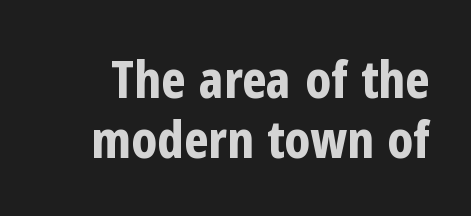
Q: Is the text bold? A: Yes.
Q: Is the text italic (slanted)? A: No, it is upright.
Q: Is the typeface a serif or a sans-serif typeface? A: Sans-serif.
Q: Is the text underlined? A: No.
Q: Is the spacing between letters normal or unusually wide? A: Normal.
Q: Is the spacing between lines tight, normal or loose? A: Tight.
Q: Width (condensed, normal, or wide)? A: Condensed.
Q: Stroke contrast? A: Low.
Q: x-height? A: Medium.
Q: Monospaced? A: No.
